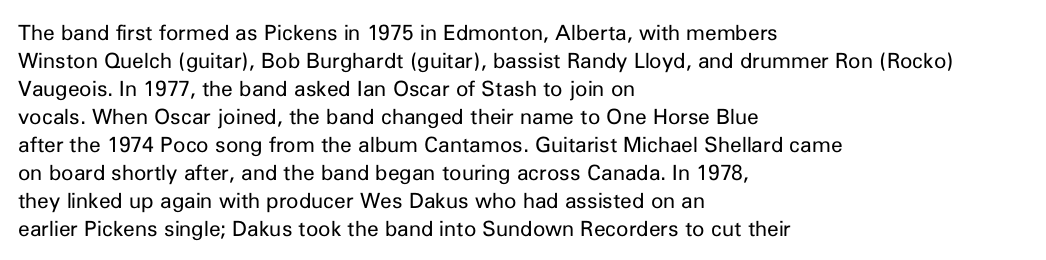
Q: Is the text bold? A: No.
Q: Is the text italic (slanted)? A: No, it is upright.
Q: Is the text underlined? A: No.
Q: How is the paragraph aligned? A: Left-aligned.
Q: Is the spacing between letters normal or unusually wide? A: Normal.
Q: Is the spacing between lines tight, normal or loose? A: Normal.
